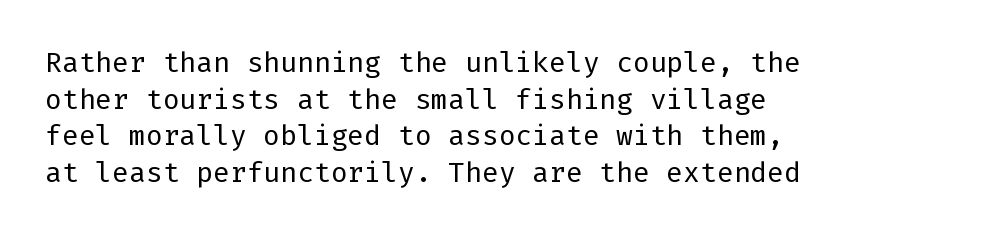
The passage shown is not underscored anywhere. Compared with typical body copy, the letter spacing here is the same. Leading: standard. Caption: face not bold, strokes unweighted.
